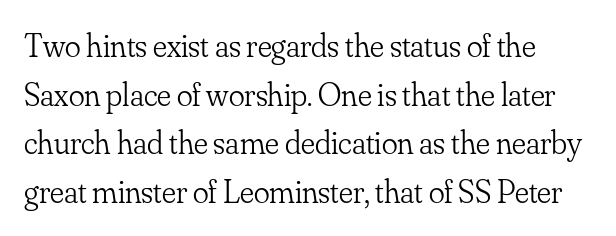
{"serif": "yes", "italic": "no", "bold": "no", "weight": "light", "width": "normal", "stroke_contrast": "low", "x_height": "small", "monospaced": "no", "underline": "no", "line_spacing": "normal", "line_spacing_ratio": 1.47, "letter_spacing": "normal", "letter_spacing_em": 0.0, "glyph_px": 33}
